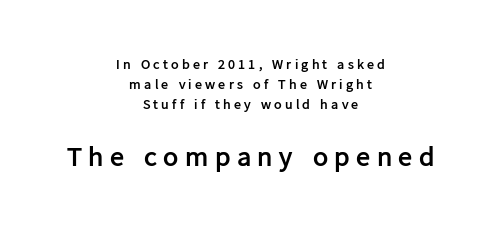
{"serif": "no", "italic": "no", "bold": "yes", "weight": "semibold", "width": "normal", "stroke_contrast": "low", "x_height": "medium", "monospaced": "no", "underline": "no", "align": "center", "line_spacing": "normal", "line_spacing_ratio": 1.43, "letter_spacing": "wide", "letter_spacing_em": 0.23, "larger_block": "second", "size_ratio": 2.0, "glyph_px": 28}
